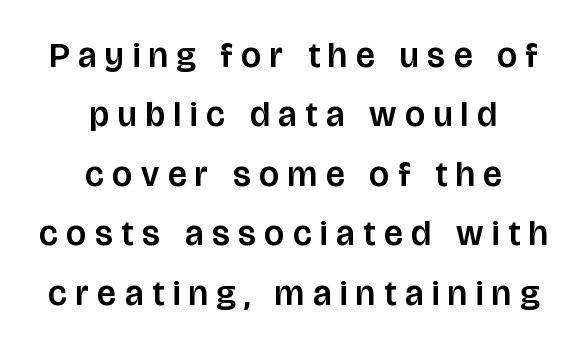
Decoration check: the copy has no underline. Vertically, the passage feels balanced, rows spaced as you'd expect. The lines in this sample share a center point and differ in where they start and stop. The rendering uses natural spacing where letterforms have individual widths.
